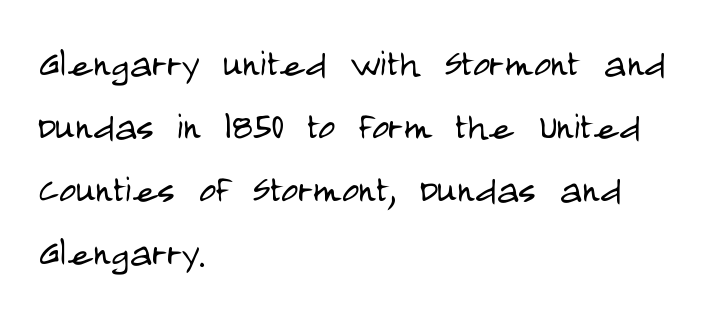
Looks like regular typesetting: each glyph gets only the width it needs. No extra ink here — the face is not bold. Does extra space separate the letters? No, they use regular spacing. A typesetter would call this leading conventional body-copy spacing. These lines were composed using upright roman letters. Descenders hang freely into open space.
